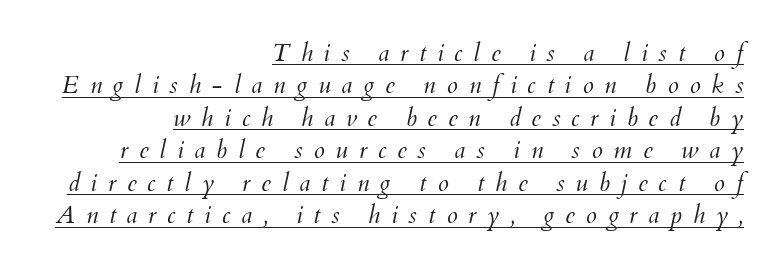
Q: Is the text bold? A: No.
Q: Is the text italic (slanted)? A: Yes, it leans right by about 12 degrees.
Q: Is the text underlined? A: Yes.
Q: How is the paragraph aligned? A: Right-aligned.
Q: Is the spacing between letters normal or unusually wide? A: Unusually wide.
Q: Is the spacing between lines tight, normal or loose? A: Normal.
